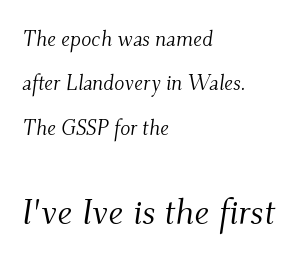
{"serif": "yes", "italic": "yes", "lean": "right", "slant_degrees": 9, "bold": "no", "weight": "light", "width": "normal", "stroke_contrast": "medium", "x_height": "small", "monospaced": "no", "underline": "no", "align": "left", "line_spacing": "loose", "line_spacing_ratio": 2.11, "letter_spacing": "normal", "letter_spacing_em": 0.0, "larger_block": "second", "size_ratio": 1.71, "glyph_px": 36}
